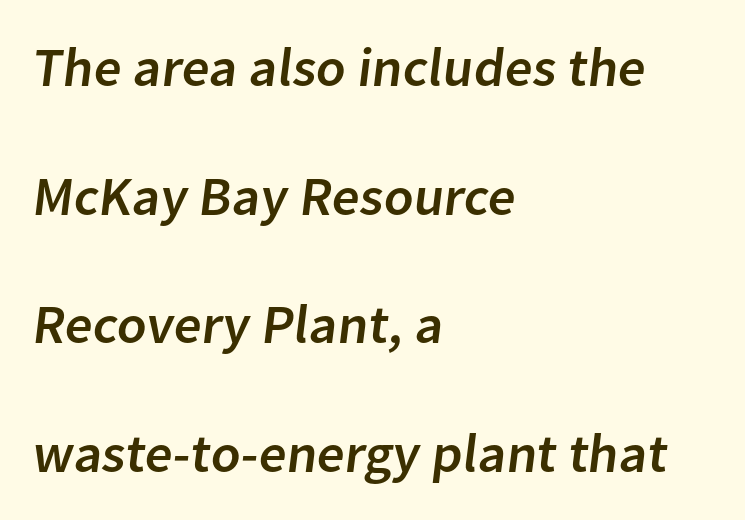
{"serif": "no", "width": "normal", "stroke_contrast": "low", "x_height": "medium", "monospaced": "no", "underline": "no", "align": "left", "line_spacing": "loose", "line_spacing_ratio": 2.34, "letter_spacing": "normal", "letter_spacing_em": 0.0, "glyph_px": 55}
